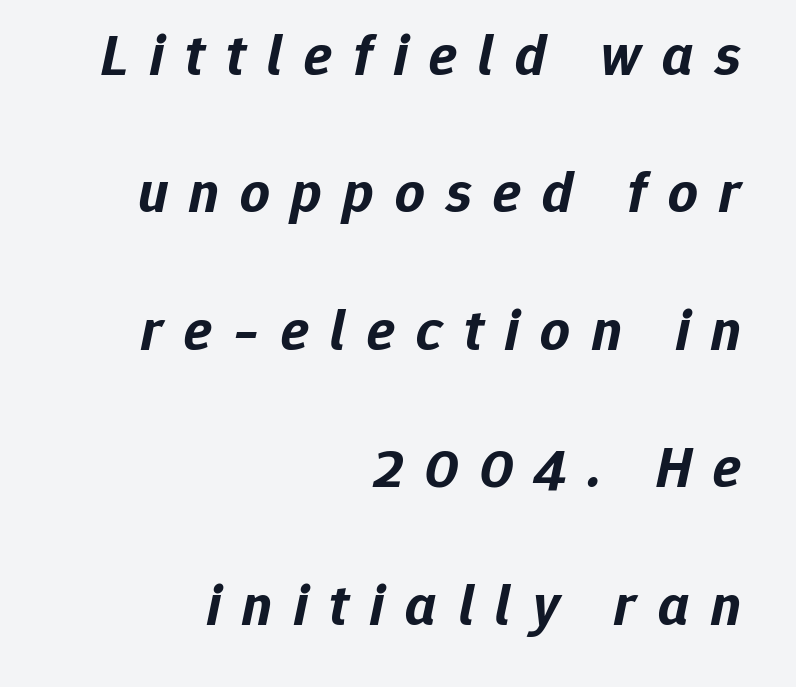
The image shows 58 px bold type, italic (leaning right); set right-aligned, loose line spacing (2.37x), unusually wide letter spacing (+0.37 em), not underlined; low stroke contrast and a medium x-height.
